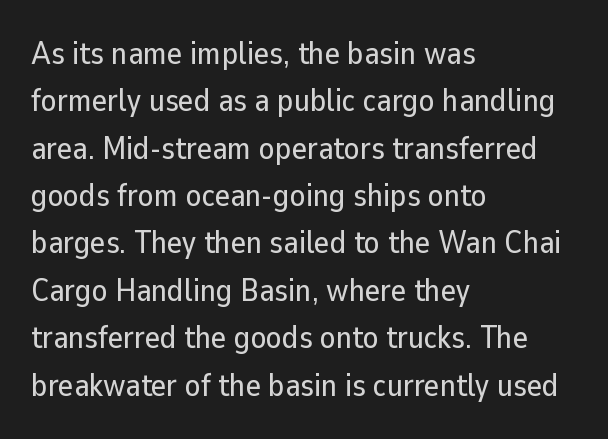
Horizontal alignment here is leftward, the default for most running prose. You could not count columns in this text — the font is proportionally spaced. Descender tails drop into unmarked territory. The letterforms sit shoulder to shoulder at normal distance.
